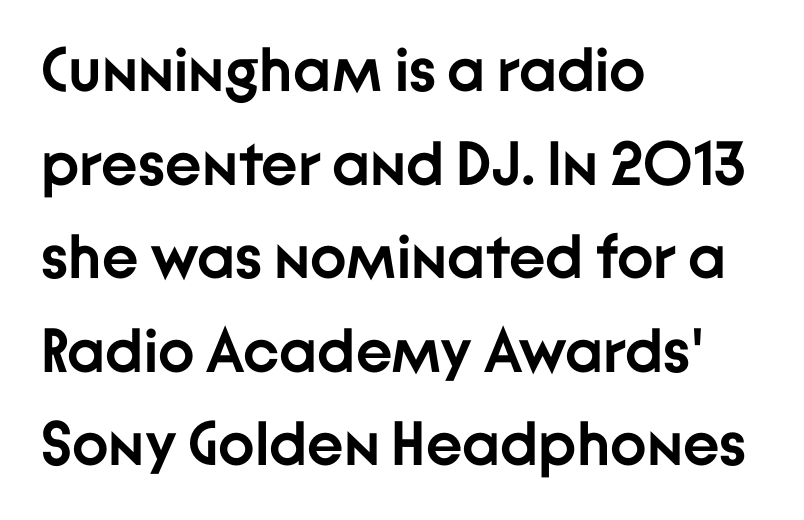
Q: Is the text bold? A: Yes.
Q: Is the text italic (slanted)? A: No, it is upright.
Q: Is the typeface a serif or a sans-serif typeface? A: Sans-serif.
Q: Is the text underlined? A: No.
Q: How is the paragraph aligned? A: Left-aligned.
Q: Is the spacing between letters normal or unusually wide? A: Normal.
Q: Is the spacing between lines tight, normal or loose? A: Normal.
Q: Width (condensed, normal, or wide)? A: Normal.
Q: Stroke contrast? A: Low.
Q: x-height? A: Medium.
Q: Monospaced? A: No.
